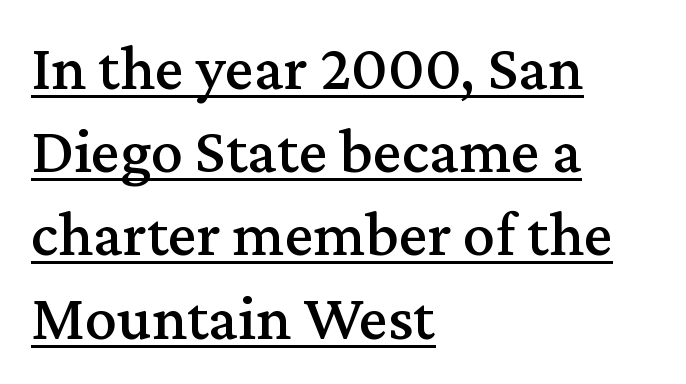
Quick note: not italic, upright. Is this a fixed-width face? No — the glyphs have proportional, varying widths. Font category for this specimen: serif. The leading is moderate, giving the passage an even texture. Like a heading marked for emphasis, these lines bear an underscore.
